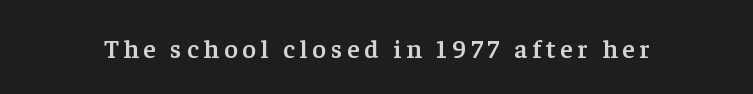
Glance below the letters and you will spot only blank space. In terms of weight, the rendering is demibold, just under bold. The font's upright variant was chosen for this text.
